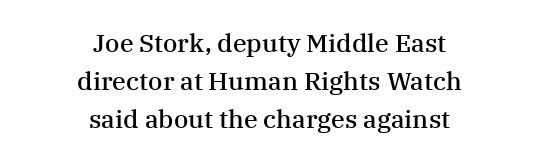
The image shows 25 px text type, upright; set centered, normal line spacing (1.53x), normal letter spacing, not underlined.
